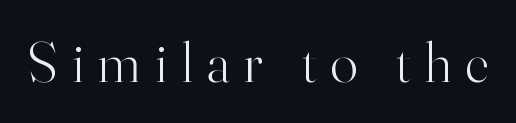
The image shows 57 px light serif type, upright; set unusually wide letter spacing (+0.25 em), not underlined; high stroke contrast and a small x-height.
